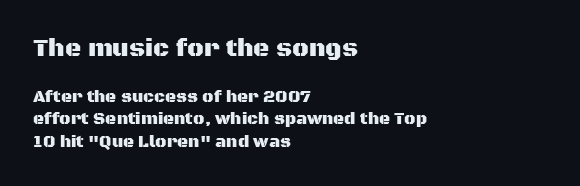
The image shows 25 px text type, upright; set left-aligned, normal line spacing (1.32x), normal letter spacing, not underlined; the first (top) block is 1.47x larger.
